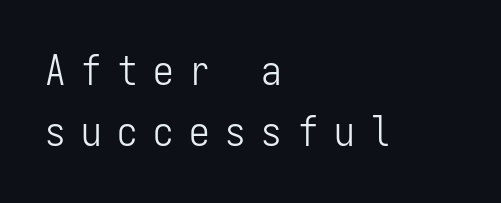
Q: Is the text bold? A: No.
Q: Is the text italic (slanted)? A: No, it is upright.
Q: Is the typeface a serif or a sans-serif typeface? A: Sans-serif.
Q: Is the text underlined? A: No.
Q: How is the paragraph aligned? A: Left-aligned.
Q: Is the spacing between letters normal or unusually wide? A: Unusually wide.
Q: Is the spacing between lines tight, normal or loose? A: Normal.
Q: Width (condensed, normal, or wide)? A: Condensed.
Q: Stroke contrast? A: Low.
Q: x-height? A: Medium.
Q: Monospaced? A: Yes.
